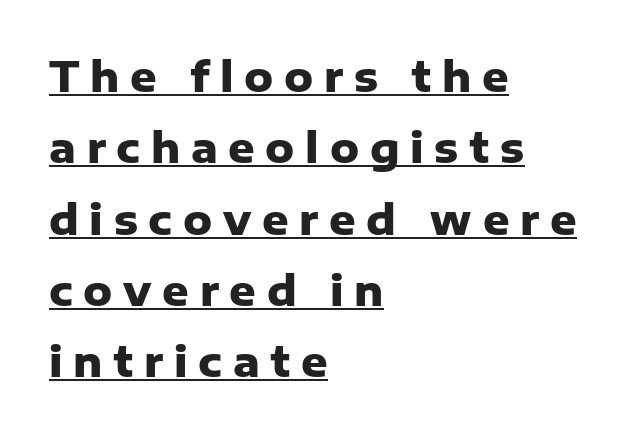
Observe the wide spacing: letters keep a clear distance from each other. These lines are composed in type without serifs. The text block is weighted toward the left margin, trailing off unevenly rightward. Do the characters align in a grid? No, the font is proportional. You can see a thin bar hugging the bottom of the glyphs.
